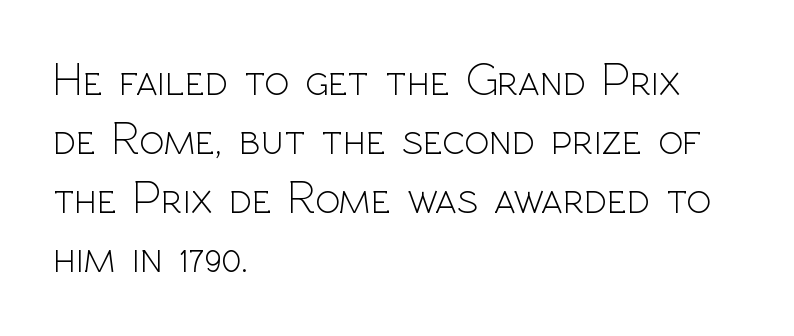
Q: Is the text bold? A: No.
Q: Is the text italic (slanted)? A: No, it is upright.
Q: Is the typeface a serif or a sans-serif typeface? A: Sans-serif.
Q: Is the text underlined? A: No.
Q: How is the paragraph aligned? A: Left-aligned.
Q: Is the spacing between letters normal or unusually wide? A: Normal.
Q: Is the spacing between lines tight, normal or loose? A: Normal.
Q: Width (condensed, normal, or wide)? A: Normal.
Q: x-height? A: Medium.
Q: Monospaced? A: No.
